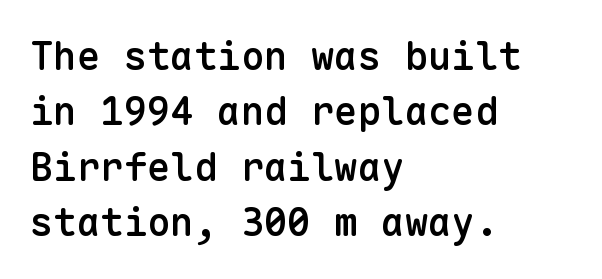
Q: Is the text bold? A: Semi-bold.
Q: Is the text italic (slanted)? A: No, it is upright.
Q: Is the typeface a serif or a sans-serif typeface? A: Sans-serif.
Q: Is the text underlined? A: No.
Q: How is the paragraph aligned? A: Left-aligned.
Q: Is the spacing between letters normal or unusually wide? A: Normal.
Q: Is the spacing between lines tight, normal or loose? A: Normal.
Q: Width (condensed, normal, or wide)? A: Normal.
Q: Stroke contrast? A: Low.
Q: x-height? A: Medium.
Q: Monospaced? A: Yes.
